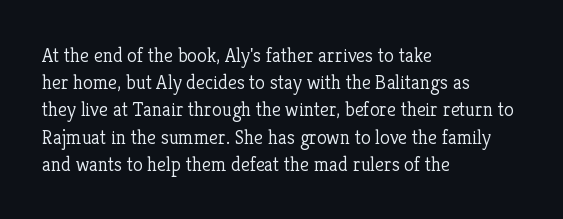
The image shows 20 px text type, upright; set left-aligned, normal line spacing (1.36x), normal letter spacing, not underlined.
